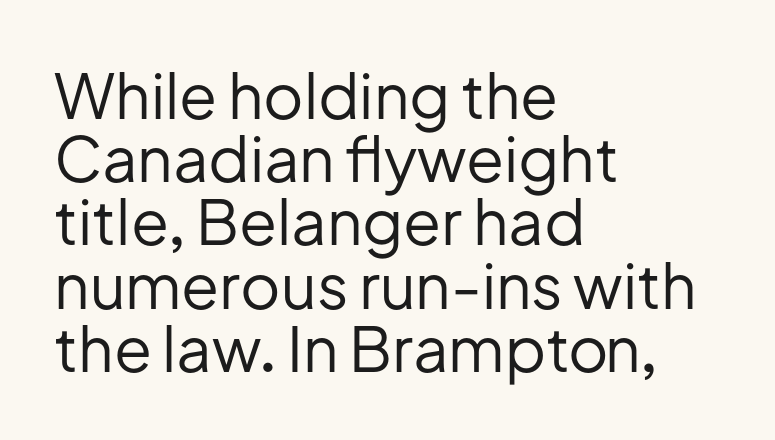
The image shows 62 px regular-weight sans-serif type, upright; set left-aligned, tight line spacing (1.02x), normal letter spacing, not underlined; low stroke contrast and a medium x-height.
